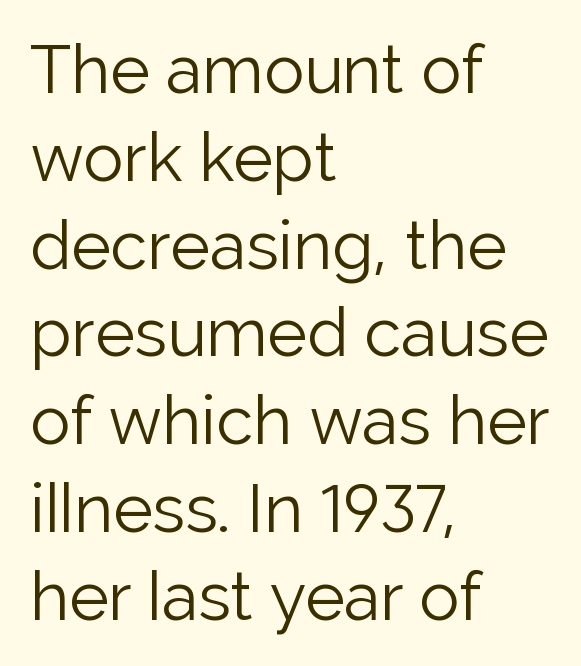
Q: Is the text bold? A: No.
Q: Is the text italic (slanted)? A: No, it is upright.
Q: Is the typeface a serif or a sans-serif typeface? A: Sans-serif.
Q: Is the text underlined? A: No.
Q: How is the paragraph aligned? A: Left-aligned.
Q: Is the spacing between letters normal or unusually wide? A: Normal.
Q: Is the spacing between lines tight, normal or loose? A: Normal.
Q: Width (condensed, normal, or wide)? A: Normal.
Q: Stroke contrast? A: Low.
Q: x-height? A: Medium.
Q: Monospaced? A: No.
